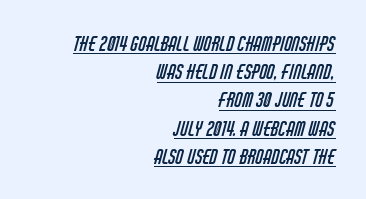
Q: Is the text bold? A: No.
Q: Is the text underlined? A: Yes.
Q: How is the paragraph aligned? A: Right-aligned.
Q: Is the spacing between letters normal or unusually wide? A: Normal.
Q: Is the spacing between lines tight, normal or loose? A: Normal.
